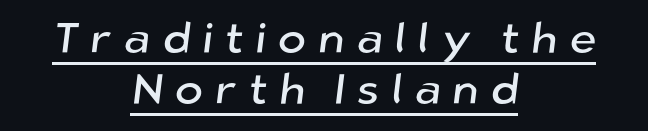
The image shows 43 px sans-serif type; set centered, line spacing 1.18x, unusually wide letter spacing (+0.27 em), underlined; low stroke contrast and a medium x-height.
